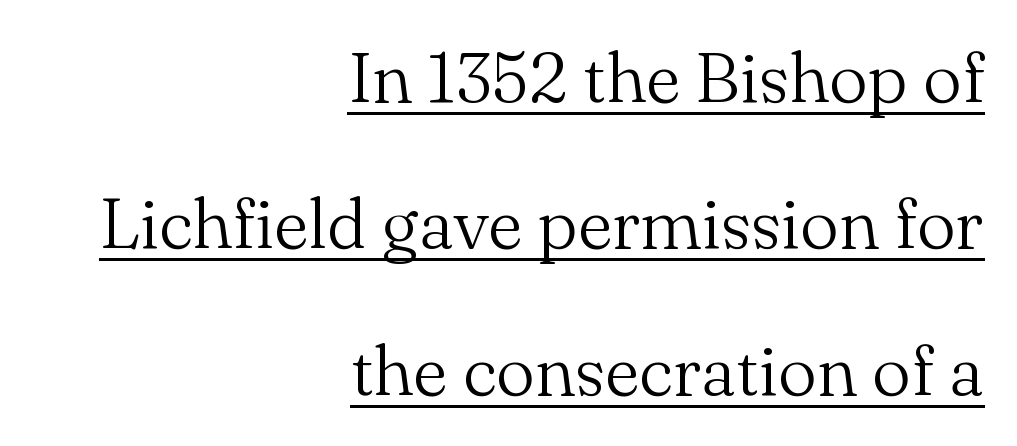
{"serif": "yes", "italic": "no", "bold": "no", "weight": "light", "width": "normal", "stroke_contrast": "medium", "x_height": "small", "monospaced": "no", "underline": "yes", "align": "right", "line_spacing": "loose", "line_spacing_ratio": 2.09, "letter_spacing": "normal", "letter_spacing_em": 0.0, "glyph_px": 70}
